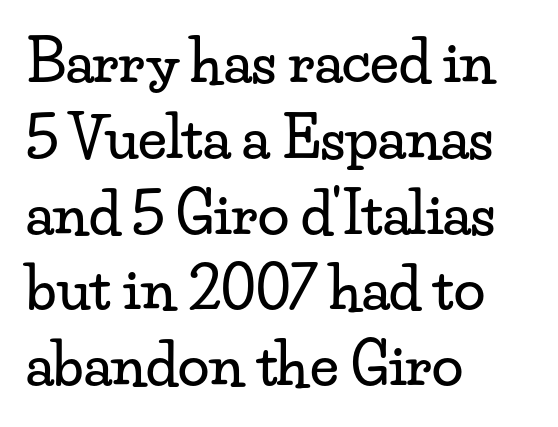
Q: Is the text italic (slanted)? A: No, it is upright.
Q: Is the typeface a serif or a sans-serif typeface? A: Serif.
Q: Is the text underlined? A: No.
Q: How is the paragraph aligned? A: Left-aligned.
Q: Is the spacing between letters normal or unusually wide? A: Normal.
Q: Is the spacing between lines tight, normal or loose? A: Normal.
Q: Width (condensed, normal, or wide)? A: Wide.
Q: Stroke contrast? A: Low.
Q: x-height? A: Small.
Q: Monospaced? A: No.
